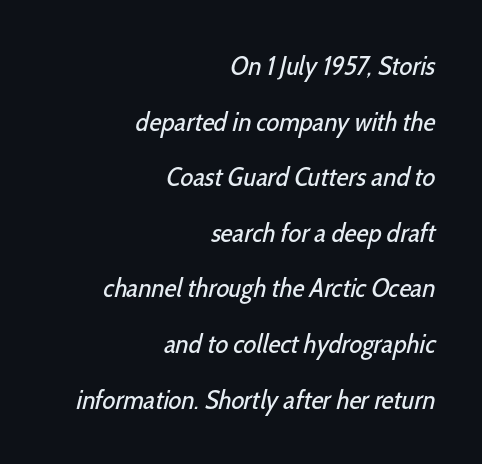
{"bold": "no", "underline": "no", "align": "right", "line_spacing": "loose", "line_spacing_ratio": 2.06, "letter_spacing": "normal", "letter_spacing_em": 0.0, "glyph_px": 27}
